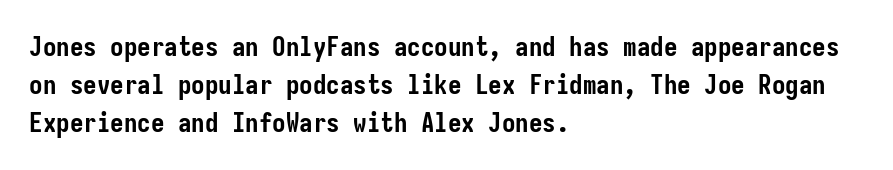
Q: Is the text bold? A: Yes.
Q: Is the text italic (slanted)? A: No, it is upright.
Q: Is the text underlined? A: No.
Q: How is the paragraph aligned? A: Left-aligned.
Q: Is the spacing between letters normal or unusually wide? A: Normal.
Q: Is the spacing between lines tight, normal or loose? A: Normal.
